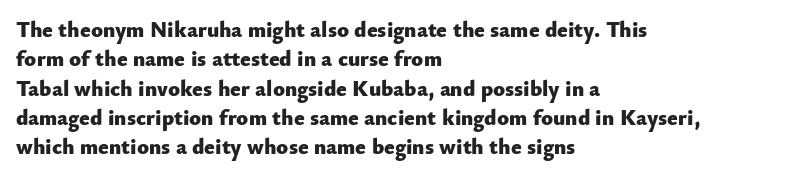
Every character sits straight up, as roman type does. Visually the block forms a straight wall on the left and a jagged coastline on the right. I'd describe the lettering as bold — thick and assertive. Unmarked baselines from the first word to the last.
